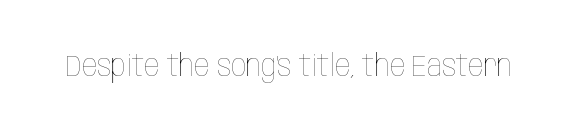
The image shows 30 px thin, condensed type, upright; set normal letter spacing, not underlined; low stroke contrast and a large x-height.
